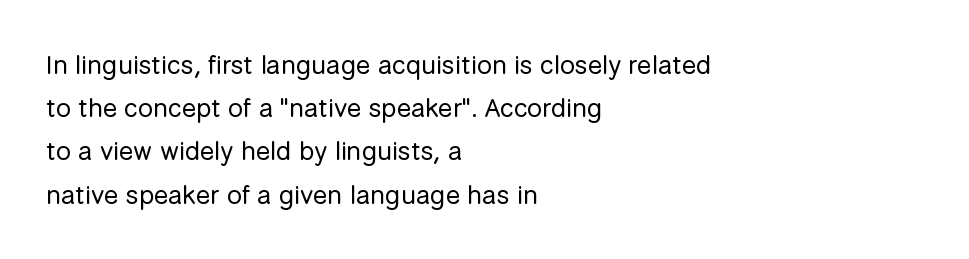
Q: Is the text bold? A: No.
Q: Is the text italic (slanted)? A: No, it is upright.
Q: Is the text underlined? A: No.
Q: How is the paragraph aligned? A: Left-aligned.
Q: Is the spacing between letters normal or unusually wide? A: Normal.
Q: Is the spacing between lines tight, normal or loose? A: Normal.
